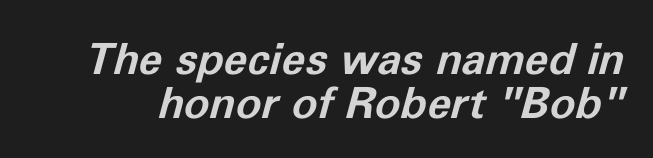
The rendering applies a slant to the glyphs. Check the space under the baseline: it is left empty. Vertical spacing — tight. The letters sit at their default tracking, neither squeezed nor spread.
